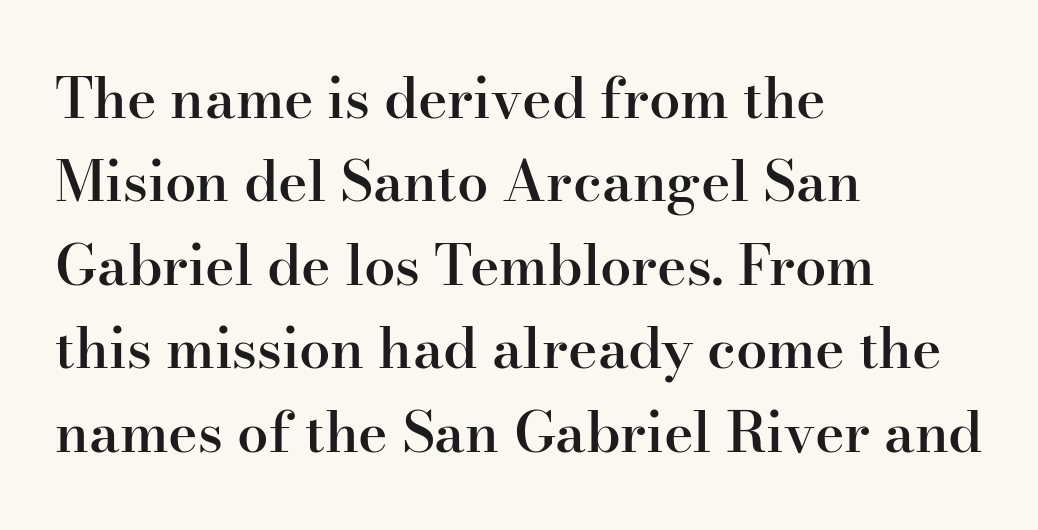
The image shows 56 px semibold serif type, upright; set left-aligned, normal line spacing (1.49x), normal letter spacing, not underlined; high stroke contrast and a small x-height.
